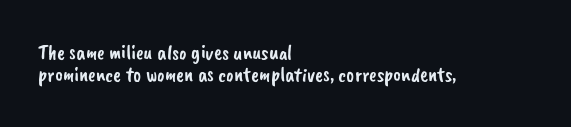
Q: Is the text underlined? A: No.
Q: How is the paragraph aligned? A: Left-aligned.
Q: Is the spacing between letters normal or unusually wide? A: Normal.
Q: Is the spacing between lines tight, normal or loose? A: Tight.
